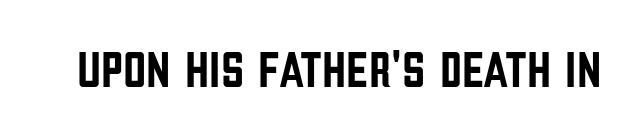
Default kerning and tracking; the words read as compact shapes. Regarding serifs, this sample does without them. Proportional: the letters do not fall into vertical columns. The baseline area is clear. Italic? Not at all — the glyphs are vertical.
